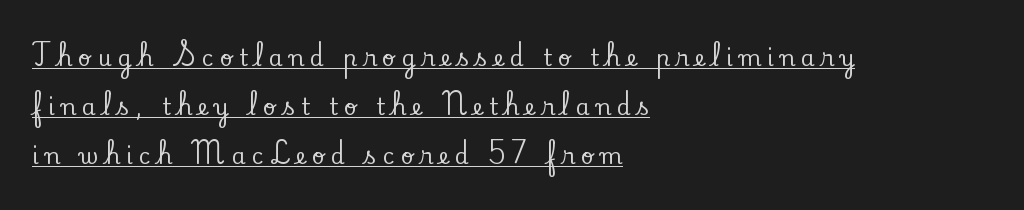
You could fit nearly another row in the gap between these rows. A baseline rule has been typeset under these characters. Ordinary non-slanted type is in use. Notice how the passage keeps a crisp vertical edge on the left only. Substantial extra tracking has been applied to these lines.
